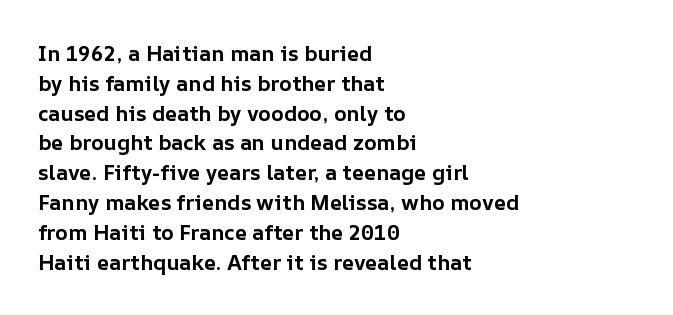
A bare baseline throughout the passage. Heavy-handed strokes throughout: this text is bold. Style check: upright. The setting favours the left margin, as ordinary paragraphs usually do. How are the letters spaced? Ordinarily, with no added tracking.
